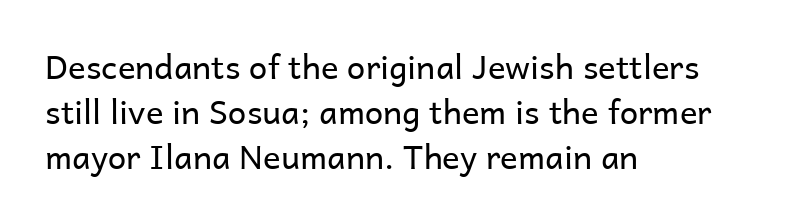
Q: Is the text bold? A: No.
Q: Is the text italic (slanted)? A: No, it is upright.
Q: Is the typeface a serif or a sans-serif typeface? A: Sans-serif.
Q: Is the text underlined? A: No.
Q: How is the paragraph aligned? A: Left-aligned.
Q: Is the spacing between letters normal or unusually wide? A: Normal.
Q: Is the spacing between lines tight, normal or loose? A: Normal.
Q: Width (condensed, normal, or wide)? A: Normal.
Q: Stroke contrast? A: Low.
Q: x-height? A: Medium.
Q: Monospaced? A: No.
